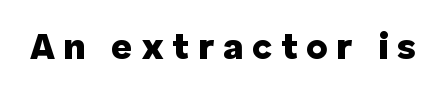
Between one letter and the next there's a generous, obvious gap. Check the space under the baseline: it is left empty. Proportional: the letters do not fall into vertical columns. Its strokes are broad and dark, the hallmark of bold type. The letters stand upright; this is a roman face. Serif or sans? Sans — the stroke terminals are bare.
